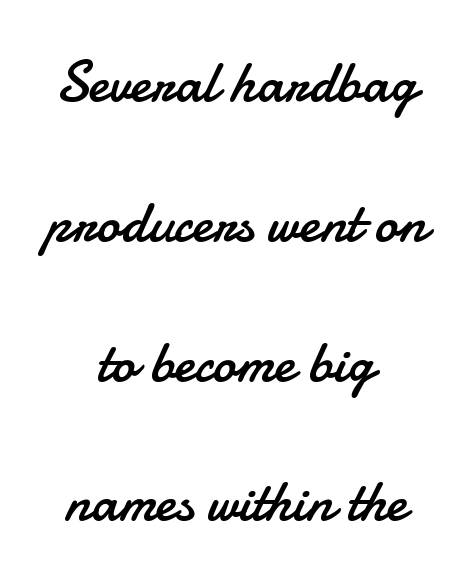
The image shows 58 px regular-weight sans-serif type; set centered, loose line spacing (2.41x), normal letter spacing, not underlined; low stroke contrast and a small x-height.
